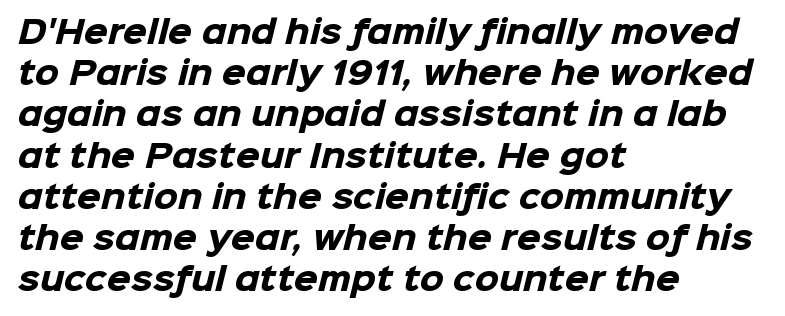
Font category for this specimen: sans-serif. Nobody drew a line under any word here. Notice how descenders clear the ascenders below comfortably — that's standard leading. Typesetter's note: full bold, strokes at maximum text heaviness.
